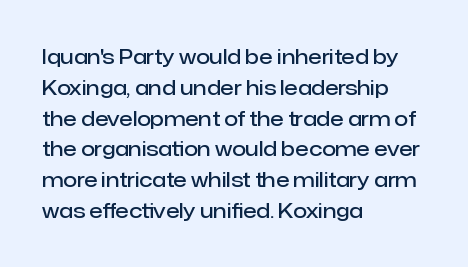
{"italic": "no", "bold": "semi", "underline": "no", "align": "left", "line_spacing": "normal", "line_spacing_ratio": 1.54, "letter_spacing": "normal", "letter_spacing_em": 0.0, "glyph_px": 20}
